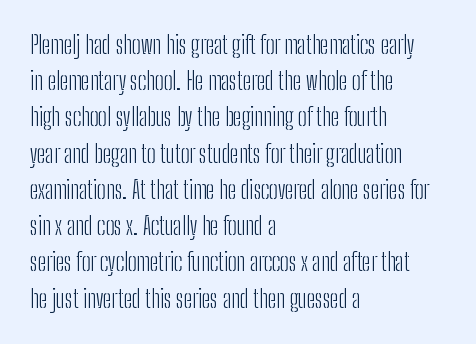
Default kerning and tracking; the words read as compact shapes. Tall strokes in this sample are plumb rather than angled. This rendering uses left alignment, leaving the right contour irregular. Students, observe: this is what conventionally led text looks like. Each stroke keeps to a modest, everyday thickness or less. Honestly, there is no underline to notice here at all.
